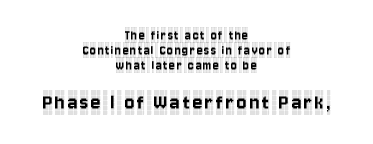
Typeset on center — no edge is straight. Clear beneath every line of the passage. Tightly led — the rows are bunched. Between these two stacked blocks, the lower one wins on size.
